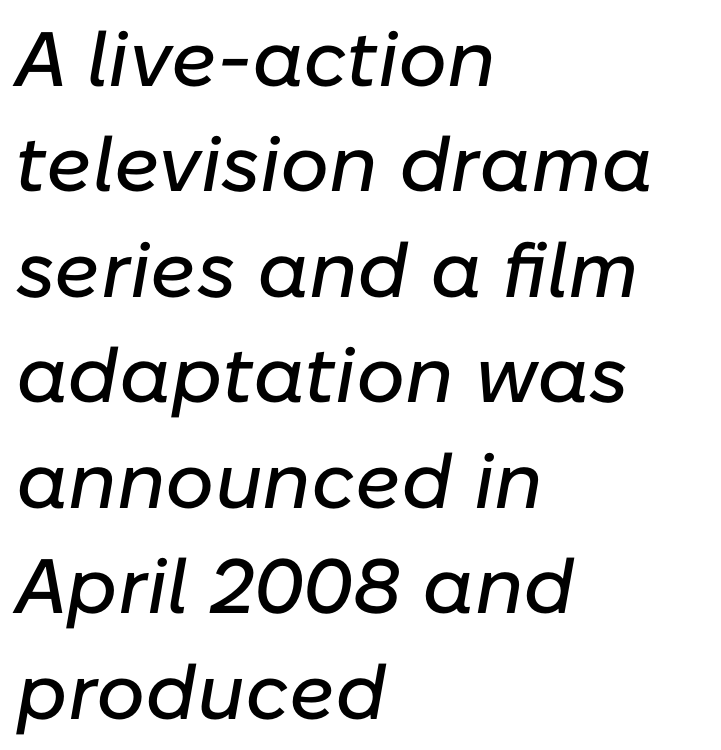
Descenders are the only things crossing below the line. Think of a printed novel: that variable character pitch is what you see here. Italic? Definitely — the glyphs are oblique. The lines are quadded left. Successive baselines arrive at the customary interval. Tracking value appears to be zero — textbook default spacing.
